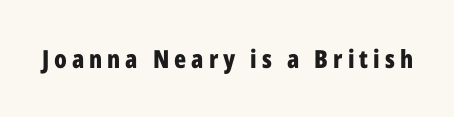
The image shows 25 px bold type, upright; set unusually wide letter spacing (+0.2 em), not underlined.
